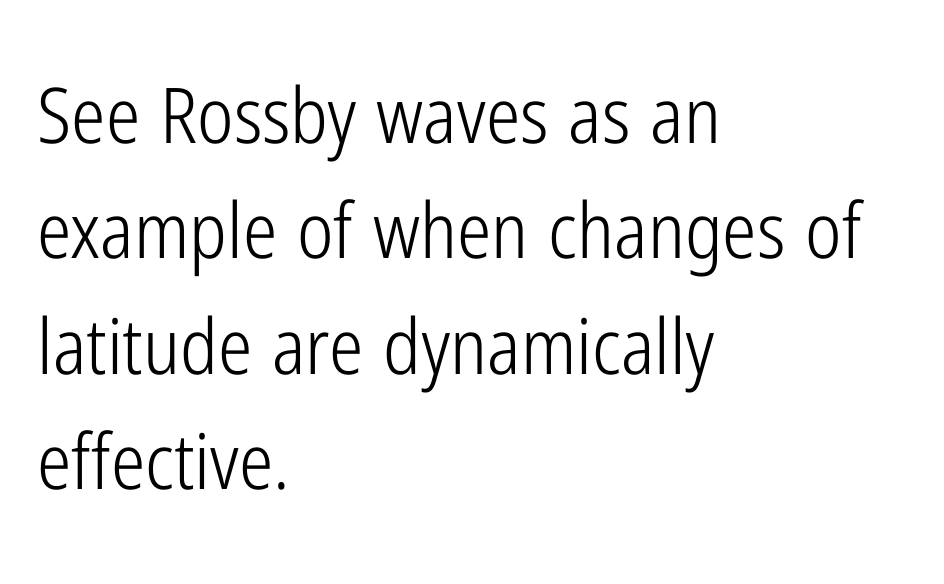
The image shows 77 px light, condensed sans-serif type, upright; set left-aligned, normal line spacing (1.5x), normal letter spacing, not underlined; low stroke contrast and a medium x-height.
